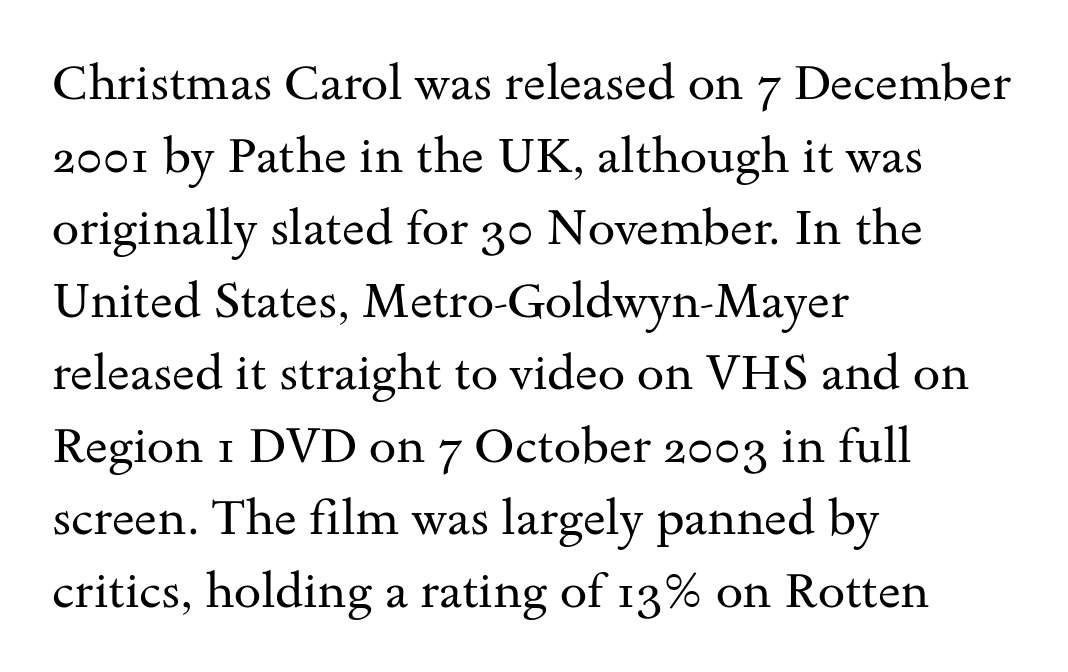
{"serif": "yes", "italic": "no", "bold": "no", "weight": "regular", "width": "wide", "stroke_contrast": "medium", "x_height": "small", "monospaced": "no", "underline": "no", "align": "left", "line_spacing": "normal", "line_spacing_ratio": 1.48, "letter_spacing": "normal", "letter_spacing_em": 0.0, "glyph_px": 49}
